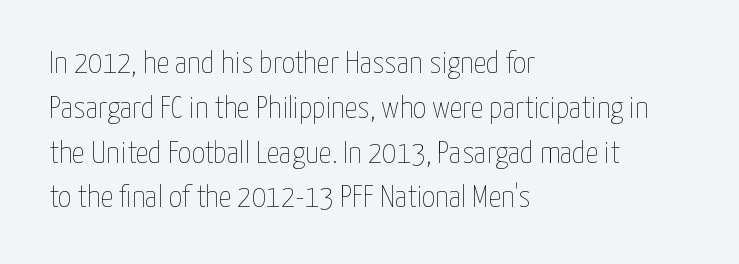
{"italic": "no", "bold": "no", "weight": "thin", "width": "condensed", "stroke_contrast": "low", "x_height": "medium", "monospaced": "no", "underline": "no", "align": "left", "line_spacing": "normal", "line_spacing_ratio": 1.4, "letter_spacing": "normal", "letter_spacing_em": 0.0, "glyph_px": 32}
